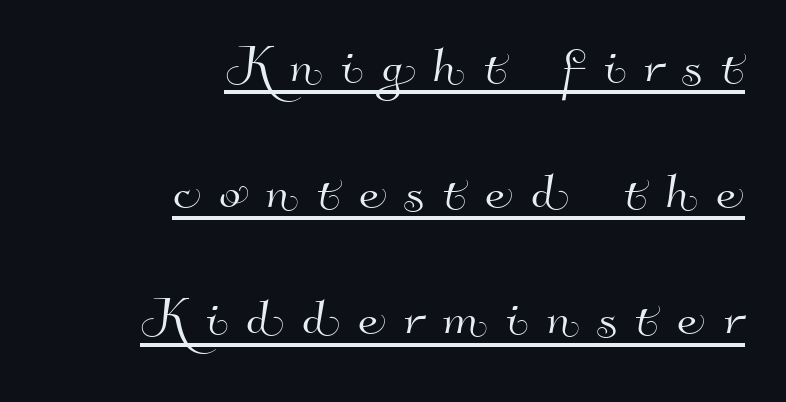
Stroke terminals: plain, sans-serif. Words appear elongated and porous because spacing is wide. Line endings align vertically; line beginnings do not. The rendering uses a large line-height, opening up the rows. In designer terms, the underline attribute is active on this setting. The rendering uses natural spacing where letterforms have individual widths.
